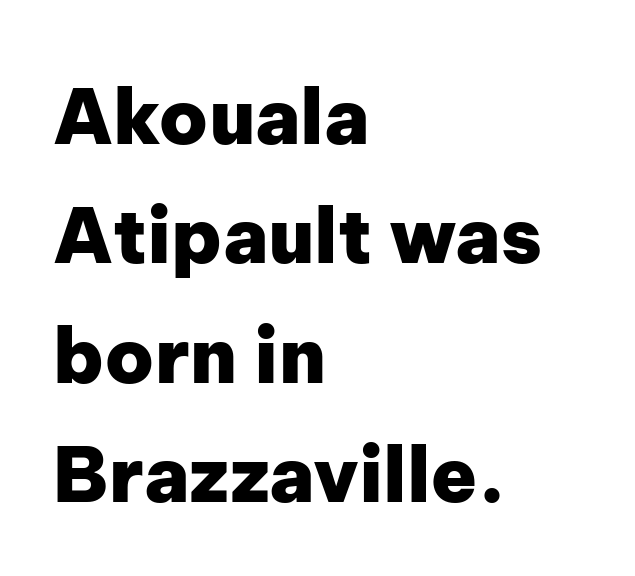
{"serif": "no", "italic": "no", "bold": "yes", "weight": "heavy", "width": "normal", "stroke_contrast": "low", "x_height": "medium", "monospaced": "no", "underline": "no", "align": "left", "line_spacing": "normal", "line_spacing_ratio": 1.57, "letter_spacing": "normal", "letter_spacing_em": 0.0, "glyph_px": 76}
